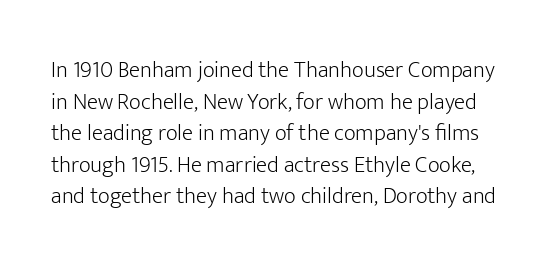
{"italic": "no", "bold": "no", "underline": "no", "line_spacing": "normal", "line_spacing_ratio": 1.37, "letter_spacing": "normal", "letter_spacing_em": 0.0, "glyph_px": 23}
